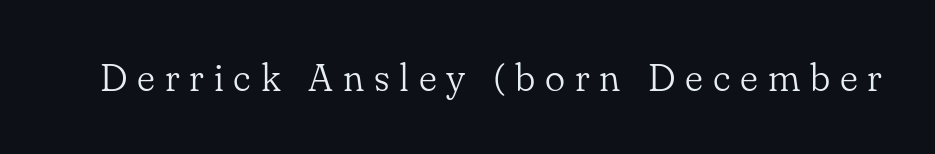
Q: Is the text bold? A: No.
Q: Is the text italic (slanted)? A: No, it is upright.
Q: Is the typeface a serif or a sans-serif typeface? A: Serif.
Q: Is the text underlined? A: No.
Q: Is the spacing between letters normal or unusually wide? A: Unusually wide.
Q: Width (condensed, normal, or wide)? A: Normal.
Q: Stroke contrast? A: Low.
Q: x-height? A: Small.
Q: Monospaced? A: No.
